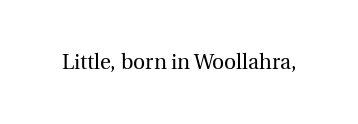
The passage shown is not underscored anywhere. The font's upright variant was chosen for this text. Stems here are at most as thick as an everyday book face. Observe the ordinary spacing: letters are neighbours, not strangers.
